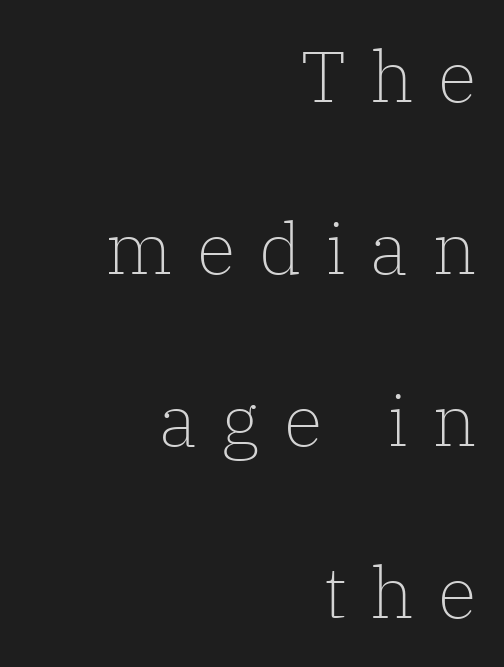
{"serif": "yes", "italic": "no", "bold": "no", "weight": "light", "width": "normal", "stroke_contrast": "low", "x_height": "medium", "monospaced": "no", "underline": "no", "align": "right", "line_spacing": "loose", "line_spacing_ratio": 2.39, "letter_spacing": "wide", "letter_spacing_em": 0.34, "glyph_px": 72}
